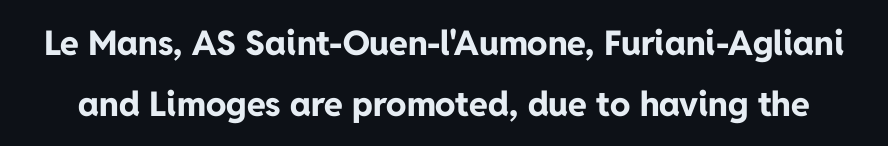
{"serif": "no", "italic": "no", "bold": "yes", "weight": "bold", "width": "normal", "stroke_contrast": "low", "x_height": "medium", "monospaced": "no", "underline": "no", "line_spacing_ratio": 1.78, "letter_spacing": "normal", "letter_spacing_em": 0.0, "glyph_px": 34}
